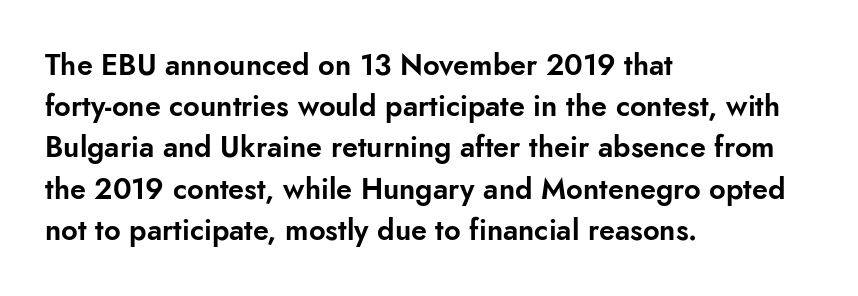
Alignment: flush left. Each letter keeps its own natural width here, so spacing adapts to shape. This sample keeps an unexceptional amount of space between lines. Upright lettering throughout. Underline: absent. Honestly, the letter spacing is just normal — you wouldn't notice it.
